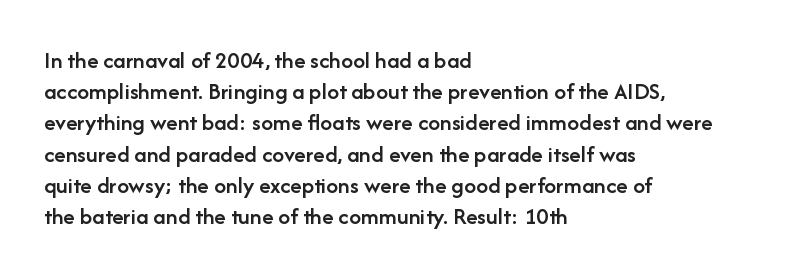
Q: Is the text bold? A: Semi-bold.
Q: Is the text italic (slanted)? A: No, it is upright.
Q: Is the text underlined? A: No.
Q: How is the paragraph aligned? A: Left-aligned.
Q: Is the spacing between letters normal or unusually wide? A: Normal.
Q: Is the spacing between lines tight, normal or loose? A: Normal.
